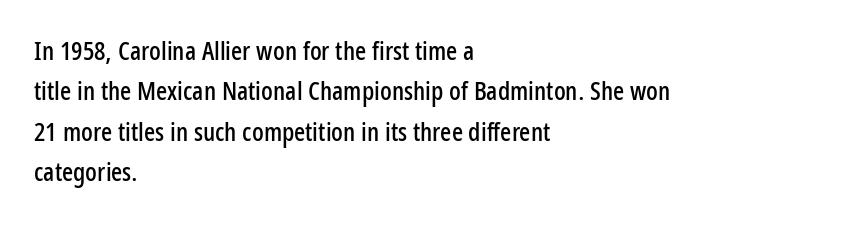
Q: Is the text italic (slanted)? A: No, it is upright.
Q: Is the text underlined? A: No.
Q: How is the paragraph aligned? A: Left-aligned.
Q: Is the spacing between letters normal or unusually wide? A: Normal.
Q: Is the spacing between lines tight, normal or loose? A: Normal.
